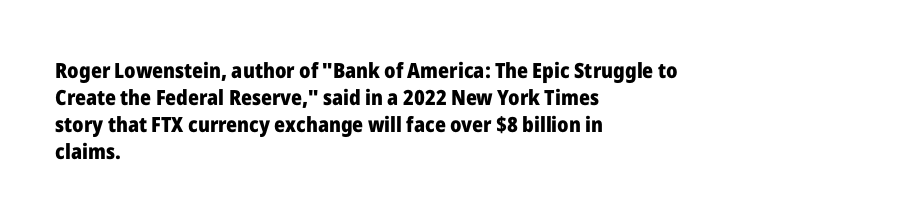
{"italic": "no", "bold": "yes", "underline": "no", "align": "left", "line_spacing": "normal", "line_spacing_ratio": 1.28, "letter_spacing": "normal", "letter_spacing_em": 0.0, "glyph_px": 21}
